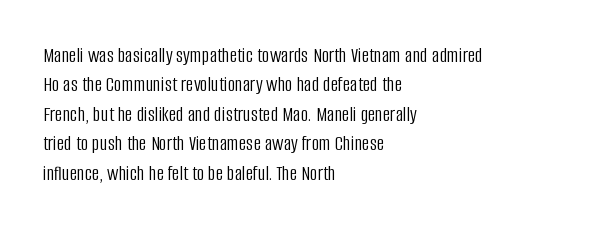
{"italic": "no", "bold": "no", "underline": "no", "align": "left", "line_spacing": "normal", "line_spacing_ratio": 1.4, "letter_spacing": "normal", "letter_spacing_em": 0.0, "glyph_px": 21}
